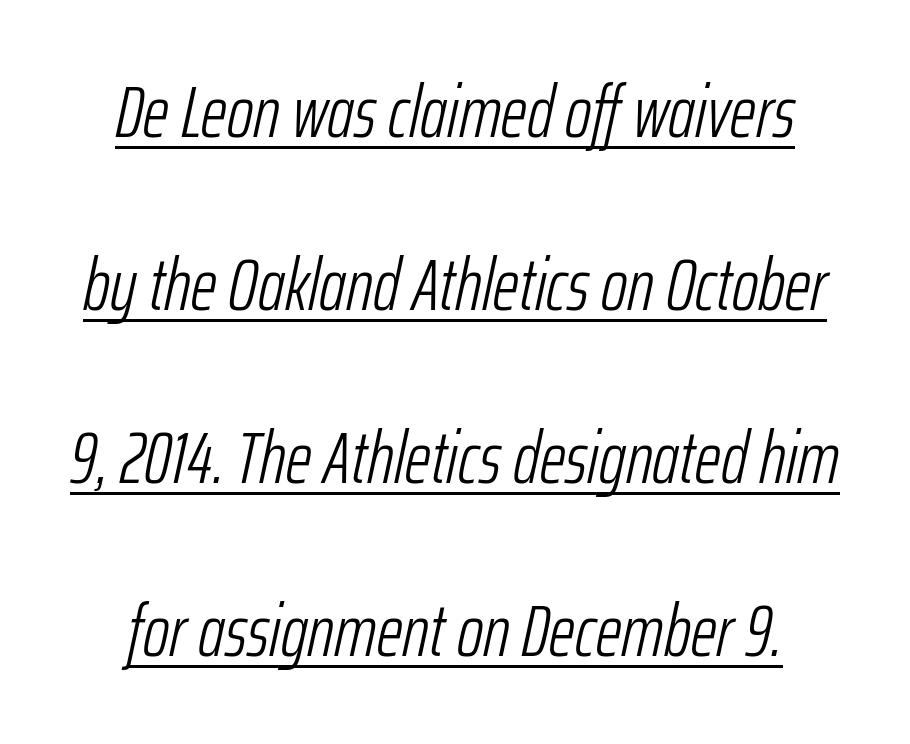
{"italic": "yes", "lean": "right", "slant_degrees": 12, "bold": "no", "weight": "light", "width": "condensed", "stroke_contrast": "low", "x_height": "medium", "monospaced": "no", "underline": "yes", "align": "center", "line_spacing": "loose", "line_spacing_ratio": 2.37, "letter_spacing": "normal", "letter_spacing_em": 0.0, "glyph_px": 73}
